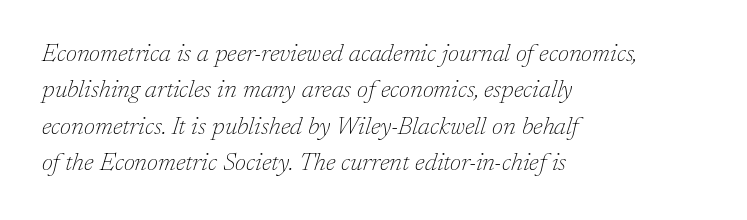
The image shows 25 px text type, italic (leaning right); set left-aligned, normal line spacing (1.46x), normal letter spacing, not underlined.
